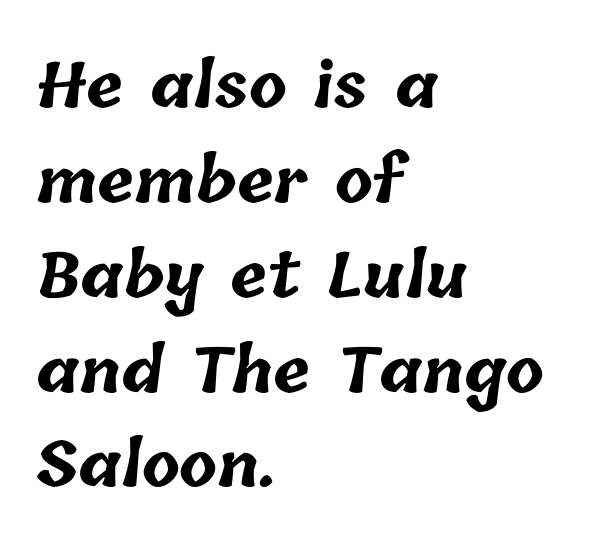
Vertically, the passage feels balanced, rows spaced as you'd expect. You could not count columns in this text — the font is proportionally spaced. Each word holds together tightly as a unit, with standard inter-letter gaps. Just letters on the line, the space beneath them empty.
